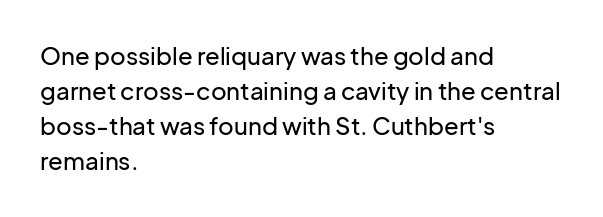
Q: Is the text italic (slanted)? A: No, it is upright.
Q: Is the text underlined? A: No.
Q: How is the paragraph aligned? A: Left-aligned.
Q: Is the spacing between letters normal or unusually wide? A: Normal.
Q: Is the spacing between lines tight, normal or loose? A: Normal.
